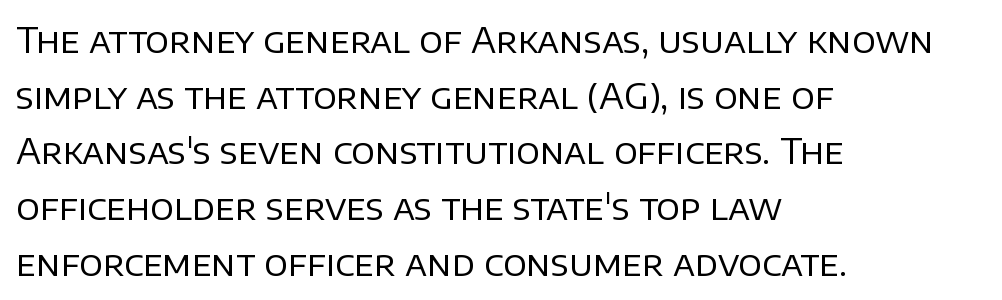
Q: Is the text bold? A: No.
Q: Is the text italic (slanted)? A: No, it is upright.
Q: Is the typeface a serif or a sans-serif typeface? A: Sans-serif.
Q: Is the text underlined? A: No.
Q: How is the paragraph aligned? A: Left-aligned.
Q: Is the spacing between letters normal or unusually wide? A: Normal.
Q: Is the spacing between lines tight, normal or loose? A: Normal.
Q: Width (condensed, normal, or wide)? A: Normal.
Q: Stroke contrast? A: Low.
Q: x-height? A: Large.
Q: Monospaced? A: No.
